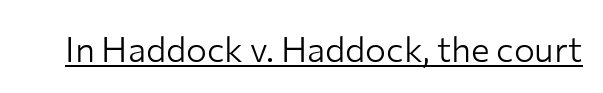
The image shows 35 px light sans-serif type, upright; set normal letter spacing, underlined; low stroke contrast and a medium x-height.
